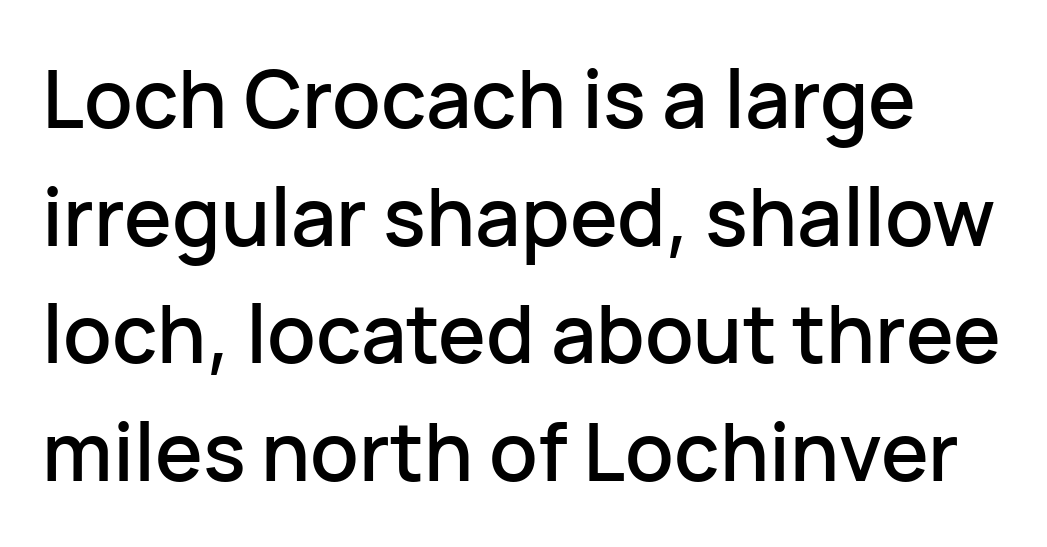
Q: Is the text italic (slanted)? A: No, it is upright.
Q: Is the typeface a serif or a sans-serif typeface? A: Sans-serif.
Q: Is the text underlined? A: No.
Q: Is the spacing between letters normal or unusually wide? A: Normal.
Q: Is the spacing between lines tight, normal or loose? A: Normal.
Q: Width (condensed, normal, or wide)? A: Normal.
Q: Stroke contrast? A: Low.
Q: x-height? A: Medium.
Q: Monospaced? A: No.
